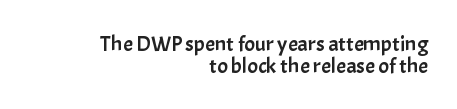
Q: Is the text italic (slanted)? A: No, it is upright.
Q: Is the text underlined? A: No.
Q: How is the paragraph aligned? A: Right-aligned.
Q: Is the spacing between letters normal or unusually wide? A: Normal.
Q: Is the spacing between lines tight, normal or loose? A: Tight.
